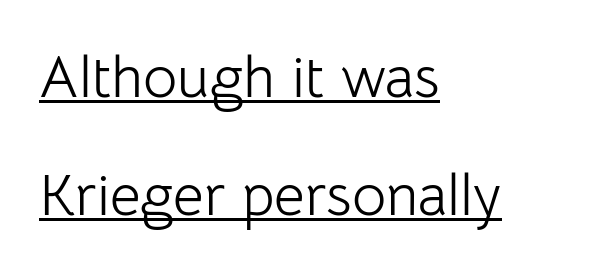
{"serif": "no", "italic": "no", "bold": "no", "weight": "light", "width": "normal", "stroke_contrast": "low", "x_height": "medium", "monospaced": "no", "underline": "yes", "align": "left", "line_spacing": "loose", "line_spacing_ratio": 2.0, "letter_spacing": "normal", "letter_spacing_em": 0.0, "glyph_px": 59}
